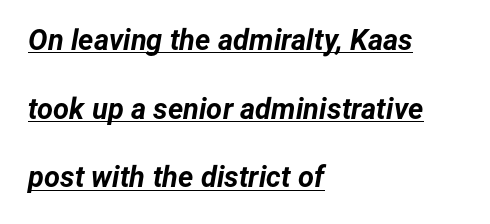
Does the leading feel generous? Absolutely, it's lavish. You'd pick this weight for a headline — it's a proper bold. Looks like regular typesetting: each glyph gets only the width it needs. Which margin do the lines hug? The left one — the right edge is uneven.
